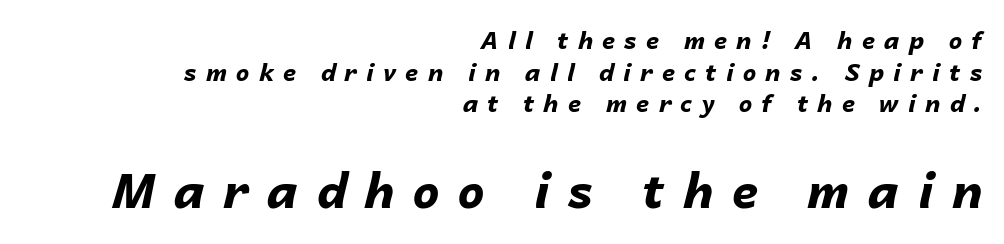
Is this a fixed-width face? No — the glyphs have proportional, varying widths. Larger block? The one below; the one above is distinctly smaller. Quick note: underline off. A flush-right, rag-left setting is used for this passage. Heft: maximum for text — a bold.
